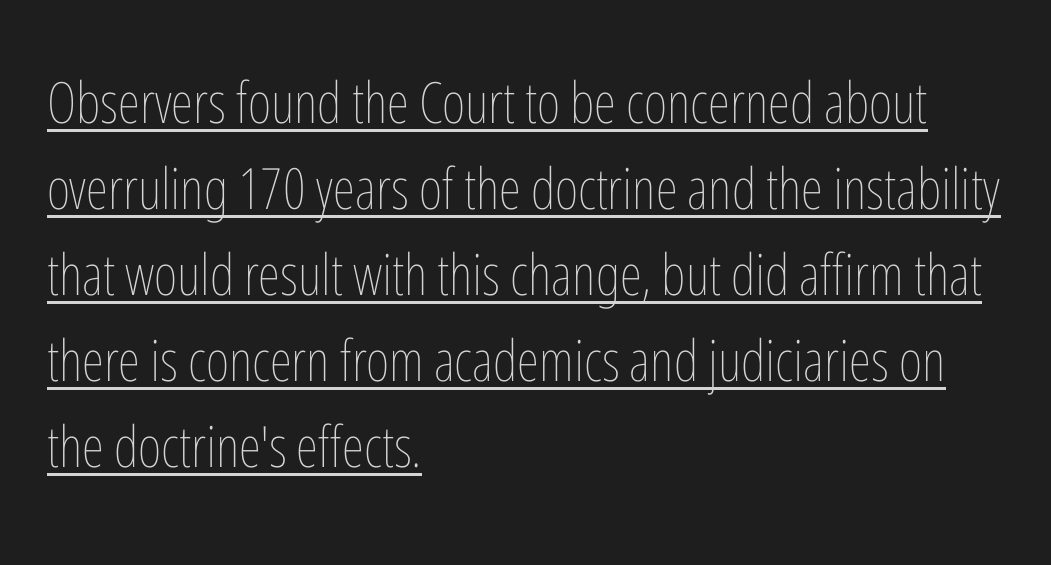
{"italic": "no", "bold": "no", "weight": "thin", "width": "condensed", "stroke_contrast": "low", "x_height": "medium", "monospaced": "no", "underline": "yes", "align": "left", "line_spacing": "normal", "line_spacing_ratio": 1.51, "letter_spacing": "normal", "letter_spacing_em": 0.0, "glyph_px": 57}
